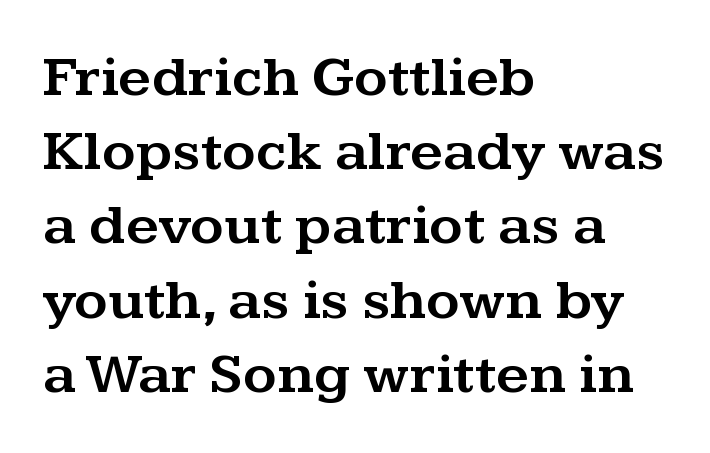
{"serif": "yes", "italic": "no", "width": "wide", "stroke_contrast": "medium", "x_height": "medium", "monospaced": "no", "underline": "no", "align": "left", "line_spacing": "normal", "line_spacing_ratio": 1.28, "letter_spacing": "normal", "letter_spacing_em": 0.0, "glyph_px": 58}
